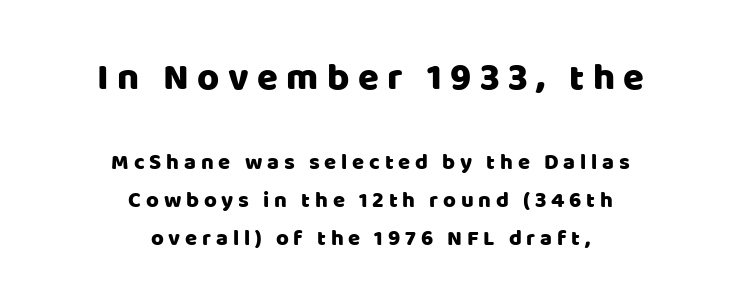
The image shows 38 px sans-serif type, upright; set centered, line spacing 1.73x, unusually wide letter spacing (+0.22 em), not underlined; the first (top) block is 1.73x larger; low stroke contrast and a large x-height.
